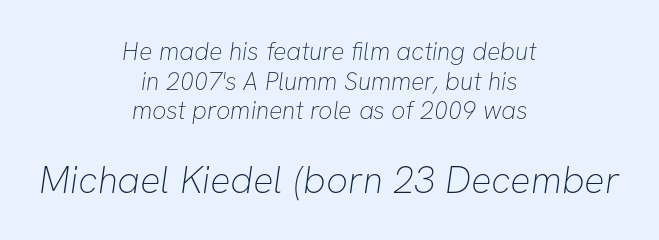
Q: Is the text bold? A: No.
Q: Is the typeface a serif or a sans-serif typeface? A: Sans-serif.
Q: Is the text underlined? A: No.
Q: How is the paragraph aligned? A: Centered.
Q: Is the spacing between letters normal or unusually wide? A: Normal.
Q: Which block of text is set in a larger size, the first (top) or the second (bottom)? A: The second (bottom) one.
Q: Width (condensed, normal, or wide)? A: Normal.
Q: Stroke contrast? A: Low.
Q: x-height? A: Medium.
Q: Monospaced? A: No.
